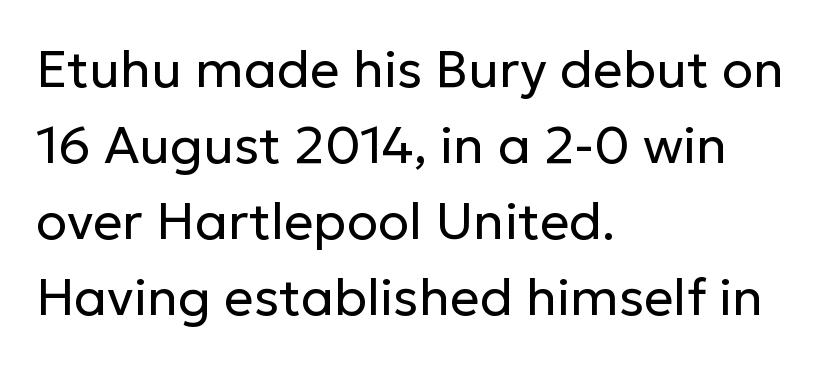
The image shows 52 px regular-weight sans-serif type, upright; set left-aligned, normal line spacing (1.46x), normal letter spacing, not underlined; low stroke contrast and a medium x-height.
